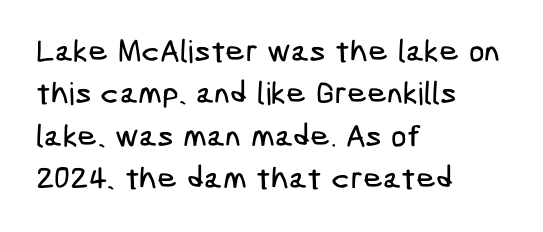
{"serif": "no", "width": "condensed", "stroke_contrast": "low", "x_height": "medium", "underline": "no", "align": "left", "line_spacing": "normal", "line_spacing_ratio": 1.37, "letter_spacing": "normal", "letter_spacing_em": 0.0, "glyph_px": 31}
